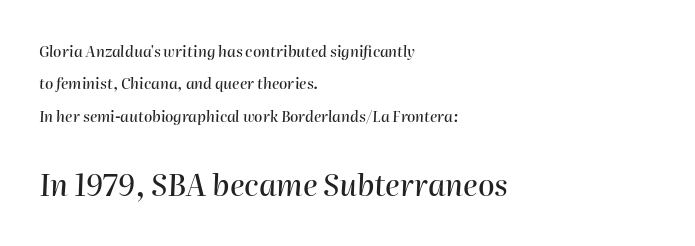
The image shows 30 px text type, italic (leaning right); set left-aligned, loose line spacing (2.16x), normal letter spacing, not underlined; the second (bottom) block is 2.0x larger; high stroke contrast and a medium x-height.
